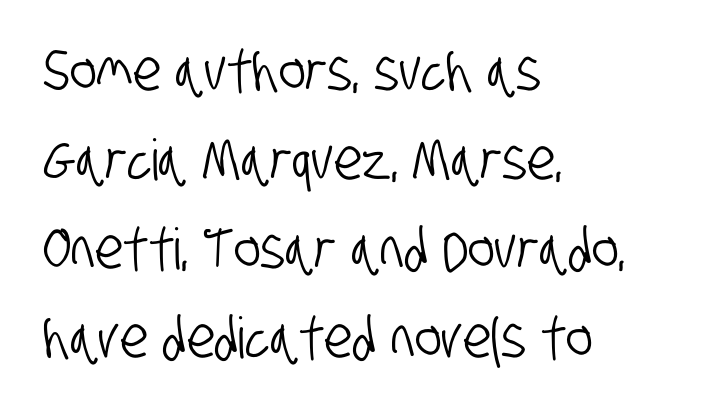
Q: Is the typeface a serif or a sans-serif typeface? A: Sans-serif.
Q: Is the text underlined? A: No.
Q: How is the paragraph aligned? A: Left-aligned.
Q: Is the spacing between letters normal or unusually wide? A: Normal.
Q: Is the spacing between lines tight, normal or loose? A: Normal.
Q: Width (condensed, normal, or wide)? A: Condensed.
Q: Stroke contrast? A: Low.
Q: x-height? A: Large.
Q: Monospaced? A: No.
